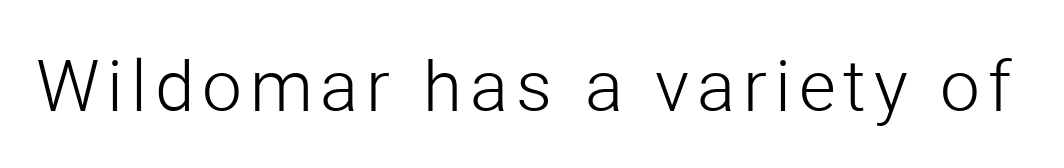
{"serif": "no", "italic": "no", "bold": "no", "weight": "light", "width": "normal", "stroke_contrast": "low", "x_height": "medium", "monospaced": "no", "underline": "no", "glyph_px": 71}
